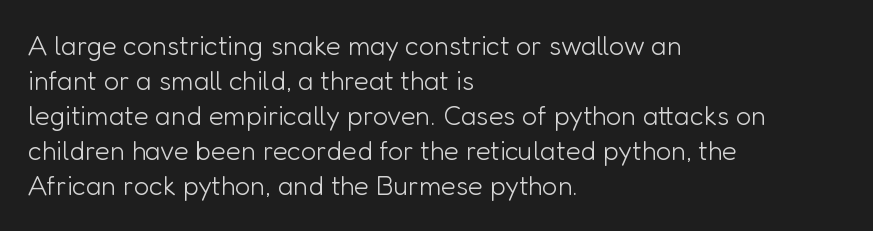
{"italic": "no", "bold": "no", "underline": "no", "align": "left", "line_spacing": "normal", "line_spacing_ratio": 1.3, "letter_spacing": "normal", "letter_spacing_em": 0.0, "glyph_px": 27}
